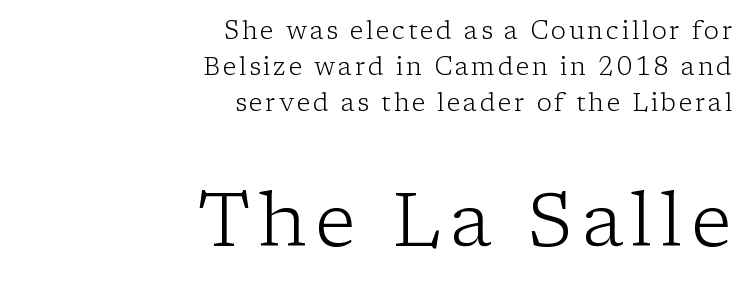
Q: Is the text bold? A: No.
Q: Is the text italic (slanted)? A: No, it is upright.
Q: Is the typeface a serif or a sans-serif typeface? A: Serif.
Q: Is the text underlined? A: No.
Q: How is the paragraph aligned? A: Right-aligned.
Q: Is the spacing between lines tight, normal or loose? A: Normal.
Q: Which block of text is set in a larger size, the first (top) or the second (bottom)? A: The second (bottom) one.
Q: Width (condensed, normal, or wide)? A: Normal.
Q: Stroke contrast? A: Low.
Q: x-height? A: Medium.
Q: Monospaced? A: No.
